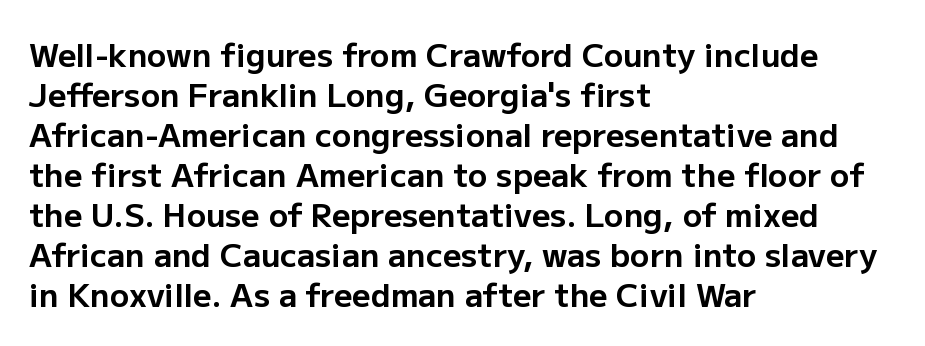
Each line starts at the same left margin while the right side varies. The letters are bold, with thick, heavy strokes. A bare baseline throughout the passage. The tracking reads as untouched default to a designer's eye.
